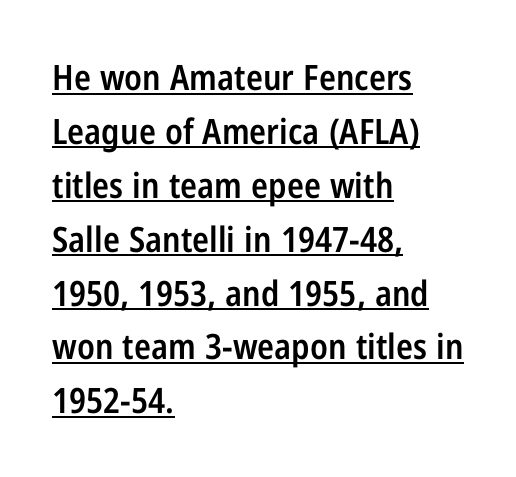
The image shows 35 px semibold, condensed sans-serif type, upright; set left-aligned, normal line spacing (1.54x), normal letter spacing, underlined; low stroke contrast and a medium x-height.
